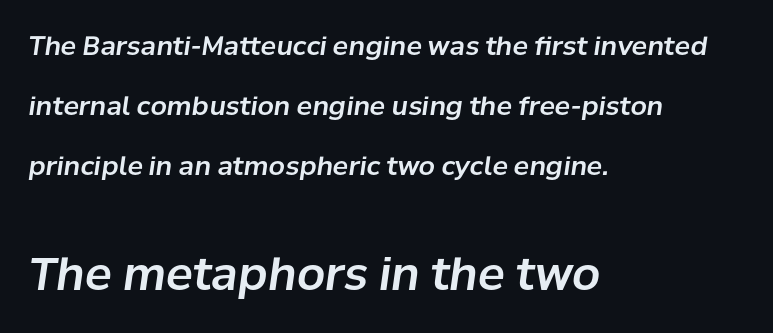
{"italic": "yes", "lean": "right", "slant_degrees": 8, "width": "normal", "stroke_contrast": "low", "x_height": "medium", "monospaced": "no", "underline": "no", "align": "left", "line_spacing": "loose", "line_spacing_ratio": 2.3, "letter_spacing": "normal", "letter_spacing_em": 0.0, "larger_block": "second", "size_ratio": 1.73, "glyph_px": 45}
